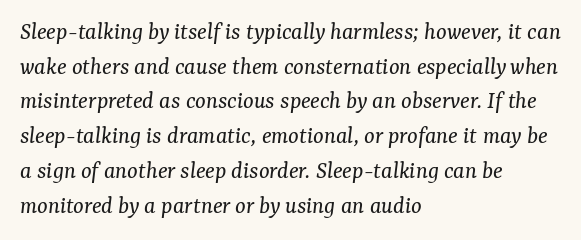
Q: Is the text bold? A: No.
Q: Is the text italic (slanted)? A: Yes, it leans right by about 7 degrees.
Q: Is the text underlined? A: No.
Q: How is the paragraph aligned? A: Left-aligned.
Q: Is the spacing between letters normal or unusually wide? A: Normal.
Q: Is the spacing between lines tight, normal or loose? A: Normal.
